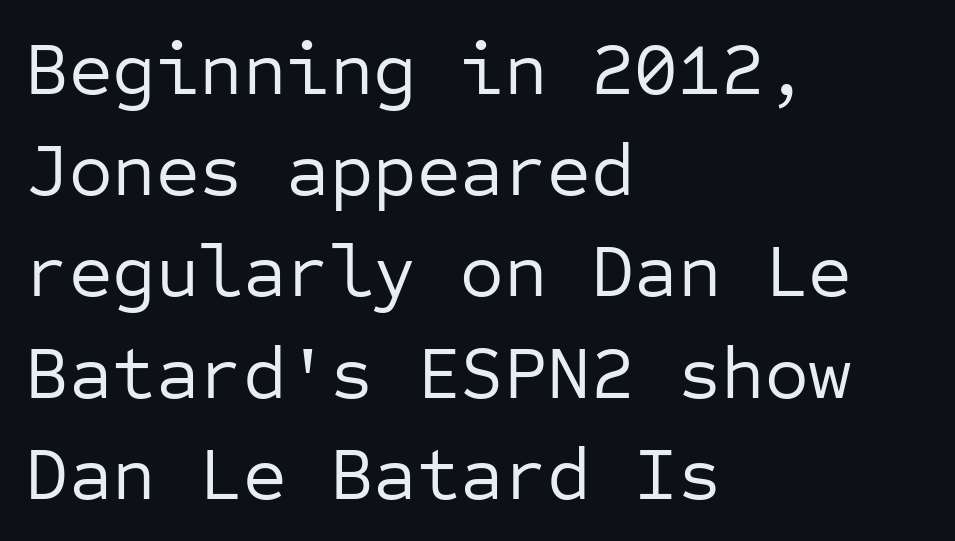
{"serif": "no", "italic": "no", "bold": "no", "weight": "regular", "width": "normal", "stroke_contrast": "low", "x_height": "medium", "monospaced": "yes", "underline": "no", "align": "left", "line_spacing": "normal", "line_spacing_ratio": 1.35, "letter_spacing": "normal", "letter_spacing_em": 0.0, "glyph_px": 75}
